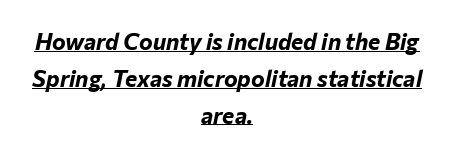
The image shows 23 px bold type, italic (leaning right); set centered, normal line spacing (1.6x), normal letter spacing, underlined.
